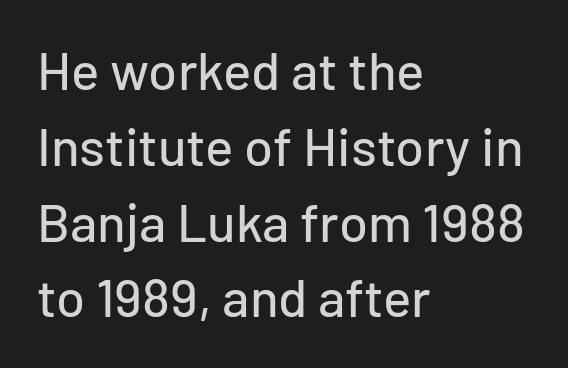
{"serif": "no", "italic": "no", "width": "normal", "stroke_contrast": "low", "x_height": "medium", "monospaced": "no", "underline": "no", "align": "left", "line_spacing": "normal", "line_spacing_ratio": 1.43, "letter_spacing": "normal", "letter_spacing_em": 0.0, "glyph_px": 53}
